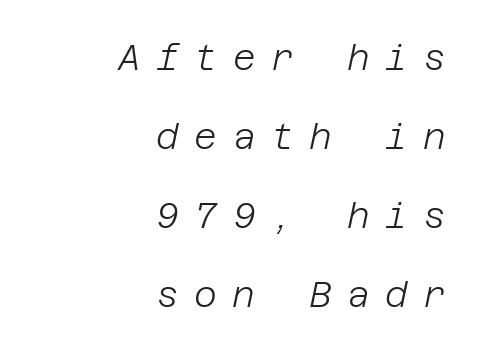
You can tell it's italic because the verticals aren't actually vertical. The foot of each line stays bare and open. The cut favours lightness, reaching ordinary text weight at its darkest. There is plenty of visible air inserted between adjacent glyphs. Compared with typical paragraphs, the rows here are farther apart. Which margin do the lines hug? The right one — the left edge is uneven.
